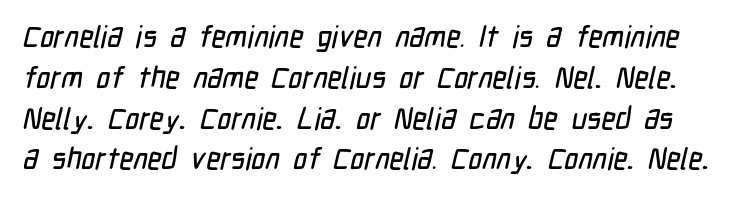
{"serif": "no", "width": "condensed", "stroke_contrast": "low", "x_height": "medium", "monospaced": "no", "underline": "no", "line_spacing": "normal", "line_spacing_ratio": 1.36, "letter_spacing": "normal", "letter_spacing_em": 0.0, "glyph_px": 30}
